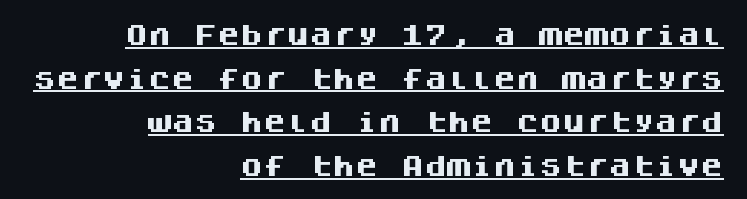
Q: Is the text bold? A: Yes.
Q: Is the text italic (slanted)? A: No, it is upright.
Q: Is the text underlined? A: Yes.
Q: How is the paragraph aligned? A: Right-aligned.
Q: Is the spacing between letters normal or unusually wide? A: Normal.
Q: Is the spacing between lines tight, normal or loose? A: Loose.
